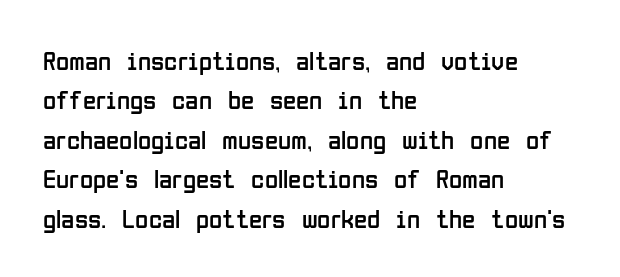
Q: Is the text bold? A: No.
Q: Is the text italic (slanted)? A: No, it is upright.
Q: Is the text underlined? A: No.
Q: How is the paragraph aligned? A: Left-aligned.
Q: Is the spacing between letters normal or unusually wide? A: Normal.
Q: Is the spacing between lines tight, normal or loose? A: Normal.
